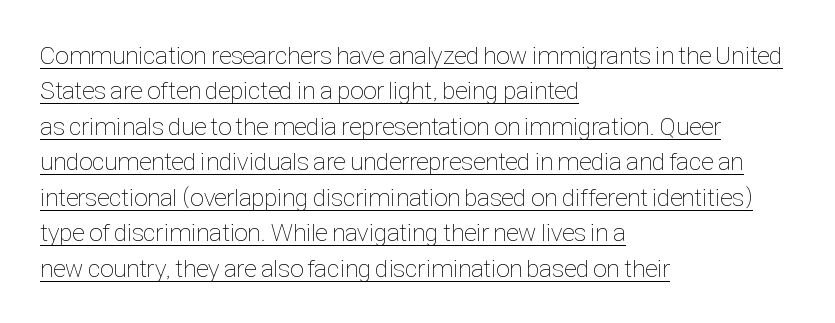
Q: Is the text bold? A: No.
Q: Is the text italic (slanted)? A: No, it is upright.
Q: Is the text underlined? A: Yes.
Q: How is the paragraph aligned? A: Left-aligned.
Q: Is the spacing between letters normal or unusually wide? A: Normal.
Q: Is the spacing between lines tight, normal or loose? A: Normal.
